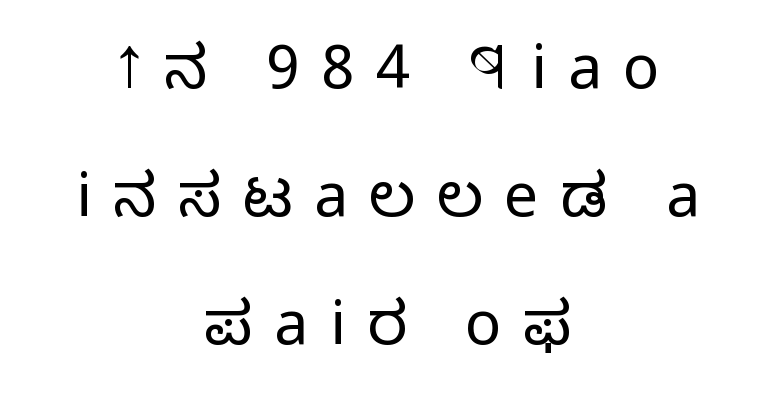
Q: Is the text bold? A: No.
Q: Is the text italic (slanted)? A: No, it is upright.
Q: Is the typeface a serif or a sans-serif typeface? A: Sans-serif.
Q: Is the text underlined? A: No.
Q: How is the paragraph aligned? A: Centered.
Q: Is the spacing between letters normal or unusually wide? A: Unusually wide.
Q: Is the spacing between lines tight, normal or loose? A: Loose.
Q: Width (condensed, normal, or wide)? A: Normal.
Q: Stroke contrast? A: Low.
Q: x-height? A: Medium.
Q: Monospaced? A: No.
